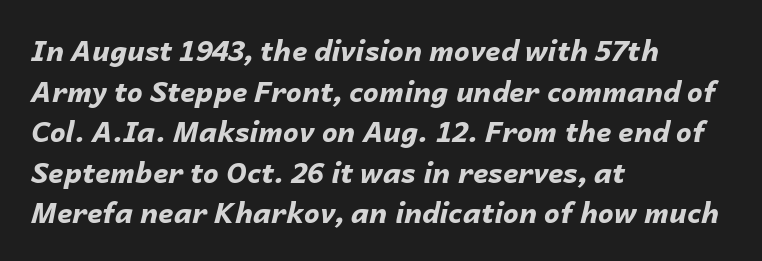
You could not count columns in this text — the font is proportionally spaced. The lines sit at an ordinary, default distance from one another. Each glyph is drawn with heavy, bold strokes. The zone under the glyphs is completely vacant. The letters are slanted; this is an italic face.
